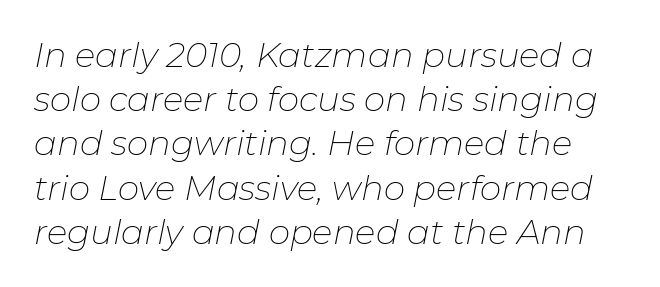
The image shows 34 px thin type, italic (leaning right); set normal line spacing (1.3x), normal letter spacing, not underlined; low stroke contrast and a medium x-height.
